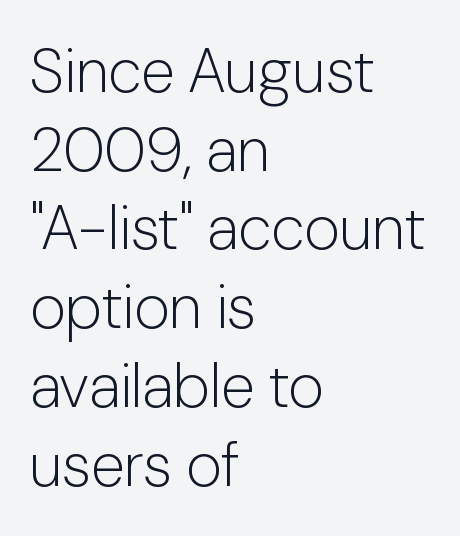
Q: Is the text bold? A: No.
Q: Is the text italic (slanted)? A: No, it is upright.
Q: Is the typeface a serif or a sans-serif typeface? A: Sans-serif.
Q: Is the text underlined? A: No.
Q: How is the paragraph aligned? A: Left-aligned.
Q: Is the spacing between letters normal or unusually wide? A: Normal.
Q: Is the spacing between lines tight, normal or loose? A: Normal.
Q: Width (condensed, normal, or wide)? A: Normal.
Q: Stroke contrast? A: Low.
Q: x-height? A: Medium.
Q: Monospaced? A: No.
